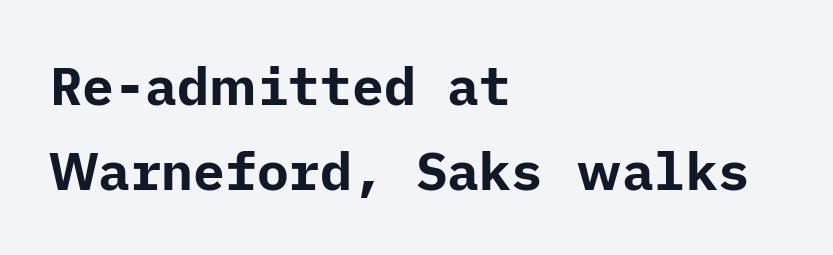
Q: Is the text bold? A: Yes.
Q: Is the text italic (slanted)? A: No, it is upright.
Q: Is the typeface a serif or a sans-serif typeface? A: Sans-serif.
Q: Is the text underlined? A: No.
Q: How is the paragraph aligned? A: Left-aligned.
Q: Is the spacing between letters normal or unusually wide? A: Normal.
Q: Is the spacing between lines tight, normal or loose? A: Normal.
Q: Width (condensed, normal, or wide)? A: Normal.
Q: Stroke contrast? A: Low.
Q: x-height? A: Medium.
